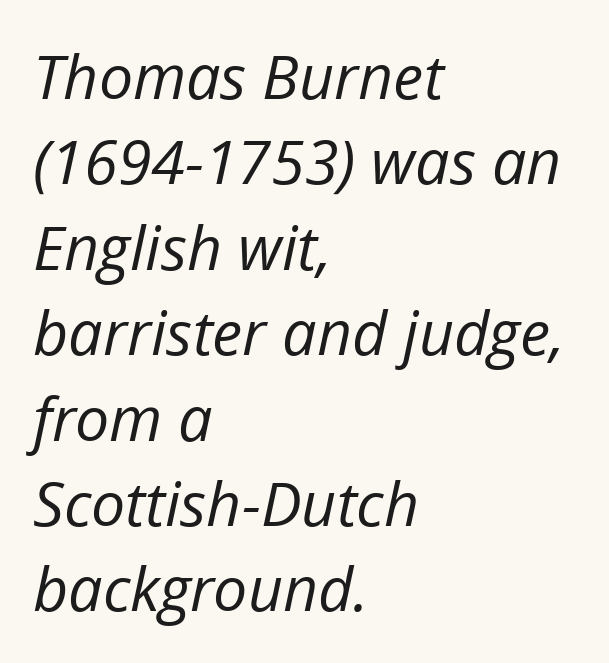
The image shows 61 px regular-weight type, italic (leaning right); set left-aligned, normal line spacing (1.4x), normal letter spacing, not underlined; low stroke contrast and a medium x-height.
